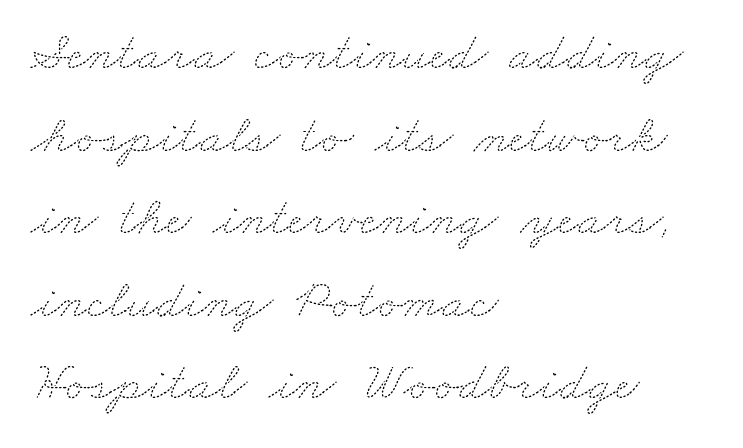
Stems here are at most as thick as an everyday book face. Note the varied advance widths — an 'i' is clearly narrower than an 'm'. Descender tails drop into unmarked territory. Left-aligned paragraph, ragged on the right. Here the glyphs are tracked normally, forming tight word shapes.
